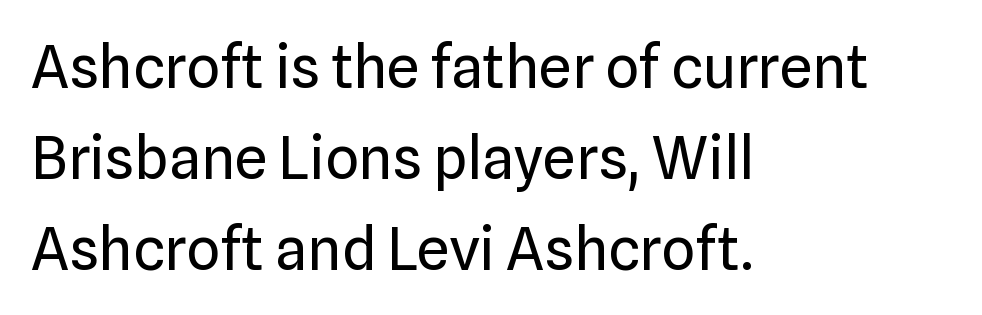
The font sits on the lighter half of the weight spectrum, regular included. This rendering features lettering with no underline. Caption: multi-line text, flush left, ragged right. Font category for this specimen: sans-serif. Nobody touched the tracking dial on this one.
